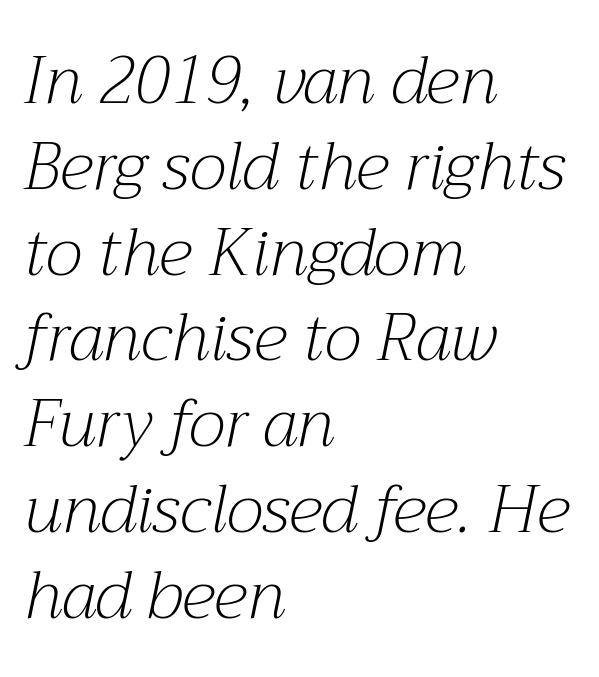
Q: Is the text bold? A: No.
Q: Is the text italic (slanted)? A: Yes, it leans right by about 12 degrees.
Q: Is the typeface a serif or a sans-serif typeface? A: Serif.
Q: Is the text underlined? A: No.
Q: How is the paragraph aligned? A: Left-aligned.
Q: Is the spacing between letters normal or unusually wide? A: Normal.
Q: Is the spacing between lines tight, normal or loose? A: Normal.
Q: Width (condensed, normal, or wide)? A: Normal.
Q: Stroke contrast? A: Medium.
Q: x-height? A: Medium.
Q: Monospaced? A: No.
